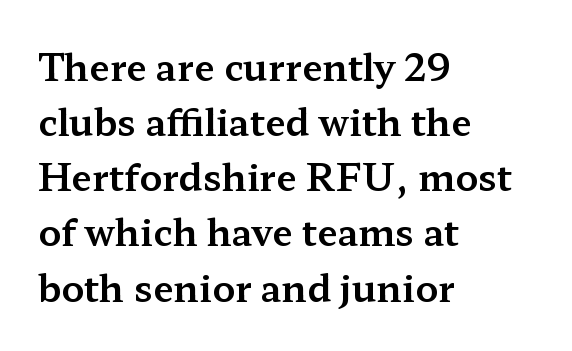
Q: Is the text italic (slanted)? A: No, it is upright.
Q: Is the typeface a serif or a sans-serif typeface? A: Serif.
Q: Is the text underlined? A: No.
Q: How is the paragraph aligned? A: Left-aligned.
Q: Is the spacing between letters normal or unusually wide? A: Normal.
Q: Is the spacing between lines tight, normal or loose? A: Normal.
Q: Width (condensed, normal, or wide)? A: Wide.
Q: Stroke contrast? A: Medium.
Q: x-height? A: Medium.
Q: Monospaced? A: No.
